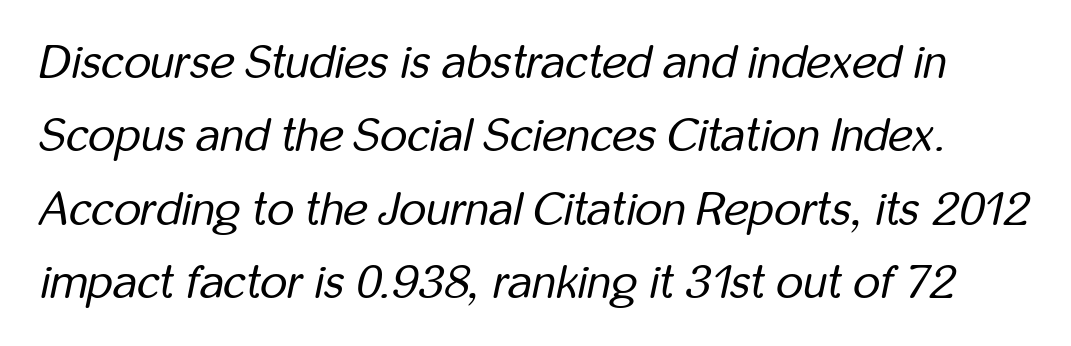
Clear beneath every line of the passage. Vertical spacing — default. The horizontal fit of the characters is conventional and even. Do the characters align in a grid? No, the font is proportional. Stem width sits at or under what a default text font uses. Slant detected: the letters are inclined.
